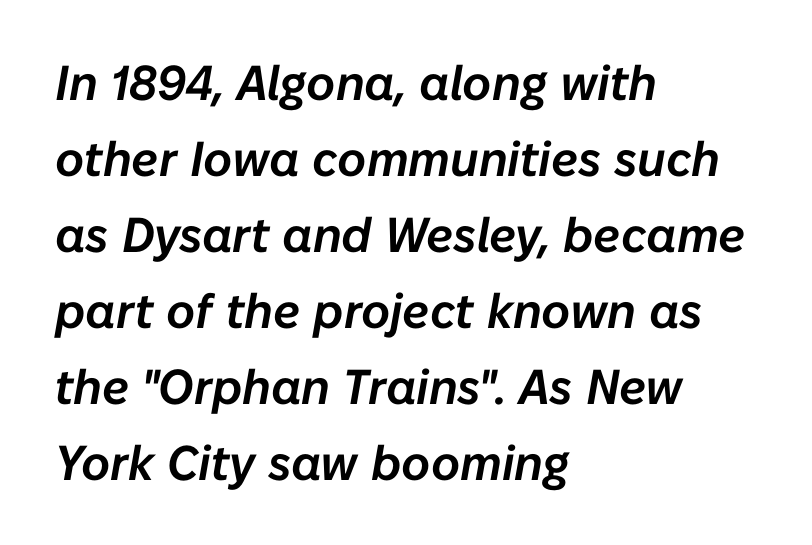
Q: Is the text italic (slanted)? A: Yes, it leans right by about 10 degrees.
Q: Is the text underlined? A: No.
Q: How is the paragraph aligned? A: Left-aligned.
Q: Is the spacing between letters normal or unusually wide? A: Normal.
Q: Is the spacing between lines tight, normal or loose? A: Normal.
Q: Width (condensed, normal, or wide)? A: Normal.
Q: Stroke contrast? A: Low.
Q: x-height? A: Medium.
Q: Monospaced? A: No.
